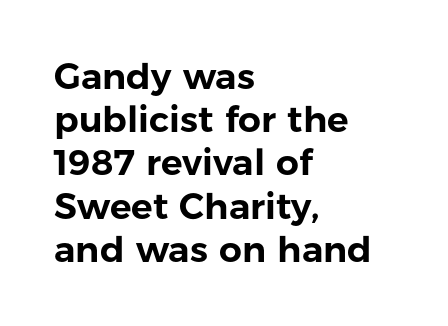
The image shows 36 px sans-serif type, upright; set left-aligned, line spacing 1.2x, normal letter spacing, not underlined; low stroke contrast and a medium x-height.
